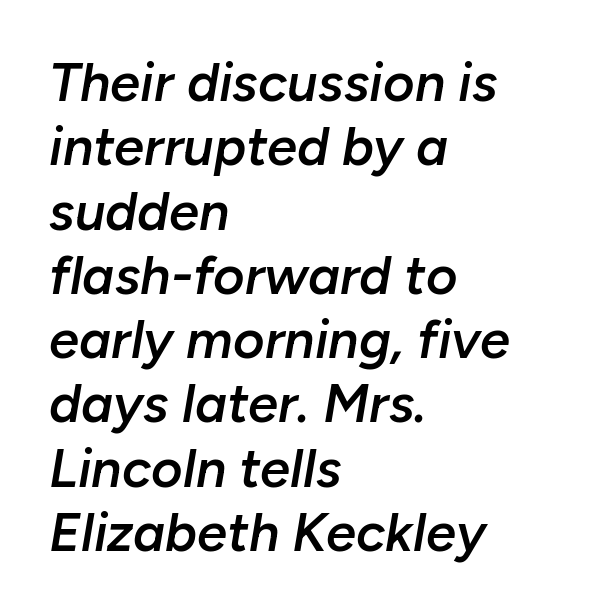
The image shows 54 px semibold type, italic (leaning right); set left-aligned, line spacing 1.19x, normal letter spacing, not underlined; low stroke contrast and a medium x-height.
